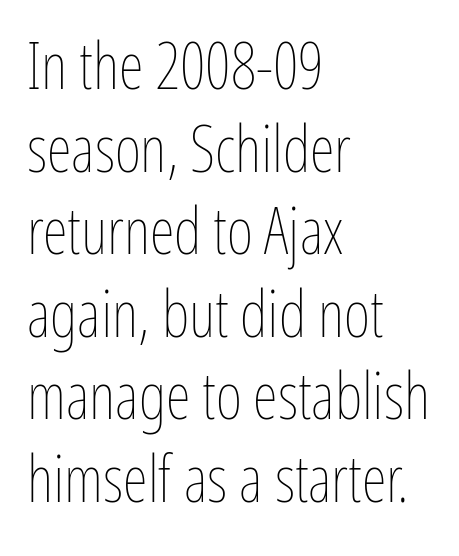
Q: Is the text bold? A: No.
Q: Is the text italic (slanted)? A: No, it is upright.
Q: Is the text underlined? A: No.
Q: How is the paragraph aligned? A: Left-aligned.
Q: Is the spacing between letters normal or unusually wide? A: Normal.
Q: Is the spacing between lines tight, normal or loose? A: Normal.
Q: Width (condensed, normal, or wide)? A: Condensed.
Q: Stroke contrast? A: Low.
Q: x-height? A: Medium.
Q: Monospaced? A: No.
